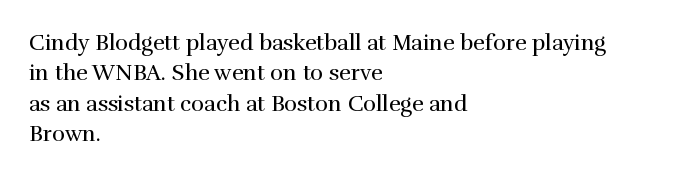
The image shows 22 px text type, upright; set left-aligned, normal line spacing (1.38x), normal letter spacing, not underlined.
